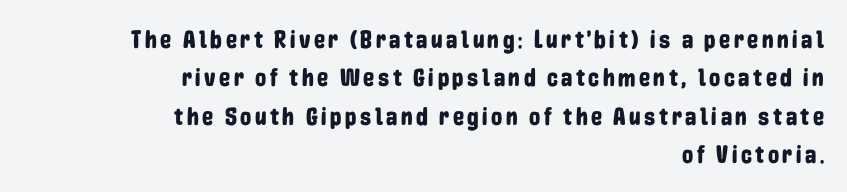
{"italic": "no", "underline": "no", "align": "right", "line_spacing": "normal", "line_spacing_ratio": 1.54, "glyph_px": 25}
